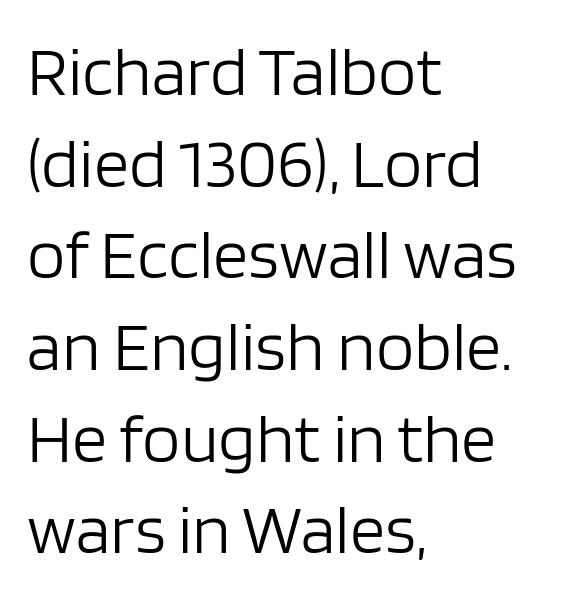
{"serif": "no", "italic": "no", "bold": "no", "weight": "light", "width": "normal", "stroke_contrast": "low", "x_height": "large", "monospaced": "no", "underline": "no", "align": "left", "line_spacing": "normal", "line_spacing_ratio": 1.31, "letter_spacing": "normal", "letter_spacing_em": 0.0, "glyph_px": 70}
